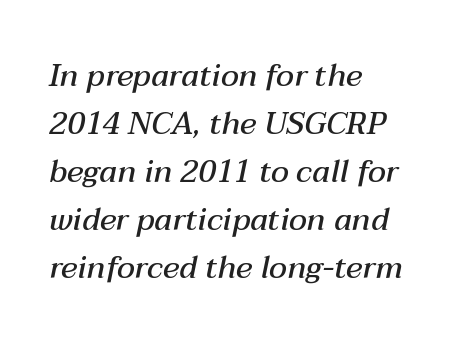
The setting favours the left margin, as ordinary paragraphs usually do. The letters are slanted; this is an italic face. The gaps between neighbouring characters are ordinary and unremarkable. Plain, unruled lines of type. Think of a printed novel: that variable character pitch is what you see here. As a designer I'd log this as weight 600, semibold.
